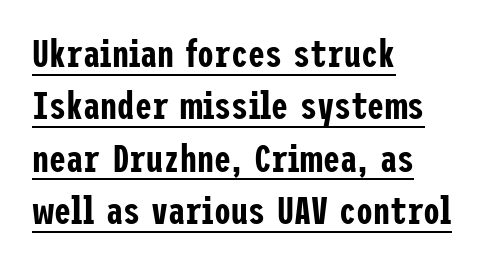
Like a heading marked for emphasis, these lines bear an underscore. Teacher's note: observe the even left margin — that is flush-left alignment. How are the letters spaced? Ordinarily, with no added tracking. Every character sits straight up, as roman type does. Leading: standard.
